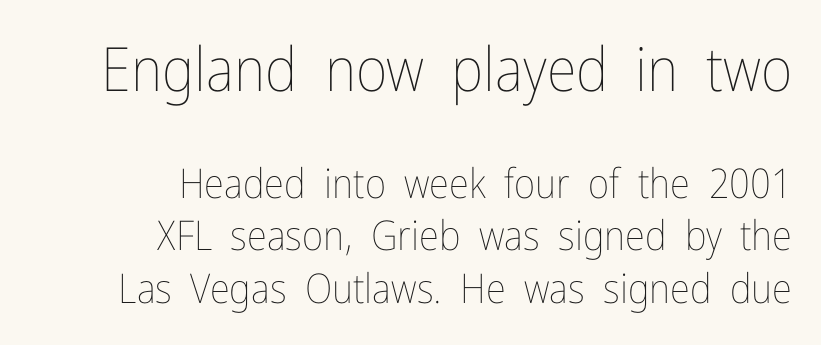
{"italic": "no", "bold": "no", "weight": "thin", "width": "condensed", "stroke_contrast": "low", "x_height": "medium", "monospaced": "no", "underline": "no", "align": "right", "line_spacing": "normal", "line_spacing_ratio": 1.28, "letter_spacing": "normal", "letter_spacing_em": 0.0, "larger_block": "first", "size_ratio": 1.49, "glyph_px": 61}
